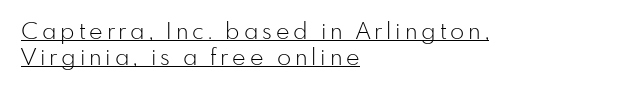
{"italic": "no", "bold": "no", "underline": "yes", "align": "left", "line_spacing": "tight", "line_spacing_ratio": 1.15, "glyph_px": 23}
